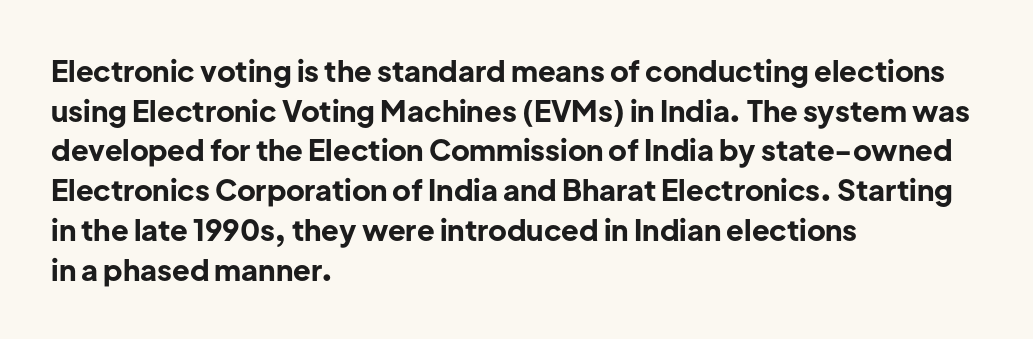
This rendering leaves character spacing at its baseline value. If you drew a ruler down the left edge, every line would touch it. What kind of face is this? One without serifs — a sans. Character widths vary here, with narrow letters taking less room than wide ones. This rendering features lettering with no underline.
